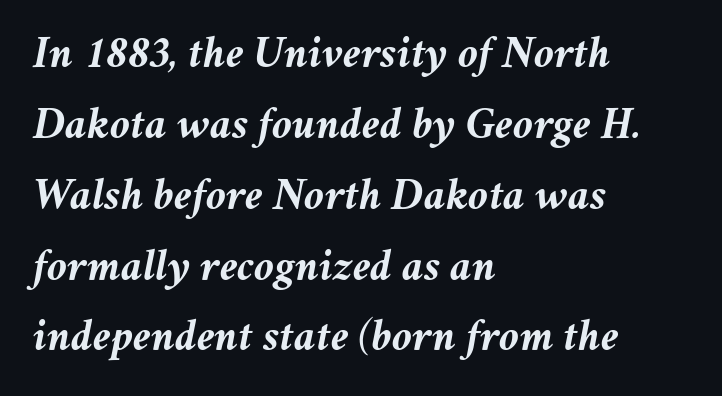
The image shows 46 px semibold type, italic (leaning right); set left-aligned, normal line spacing (1.54x), normal letter spacing, not underlined; medium stroke contrast and a medium x-height.
